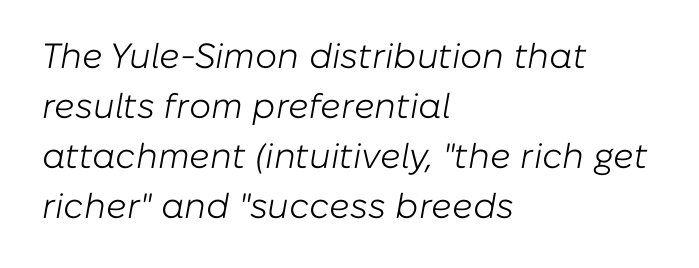
Is there much room between lines? A standard amount, neither cramped nor airy. Between one letter and the next there's only the usual sliver of space. The rendering uses natural spacing where letterforms have individual widths. Looking at the ascenders, they clearly lean. The passage shown is not underscored anywhere. Alignment: flush left.
